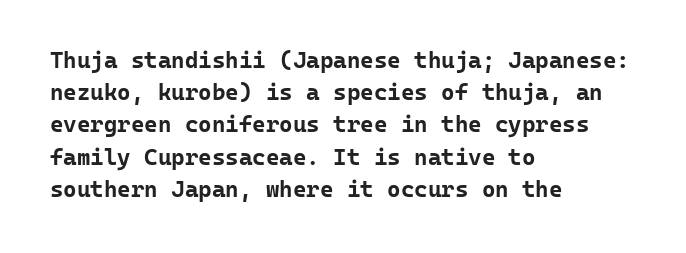
Q: Is the text bold? A: Yes.
Q: Is the text italic (slanted)? A: No, it is upright.
Q: Is the text underlined? A: No.
Q: How is the paragraph aligned? A: Left-aligned.
Q: Is the spacing between letters normal or unusually wide? A: Normal.
Q: Is the spacing between lines tight, normal or loose? A: Normal.
